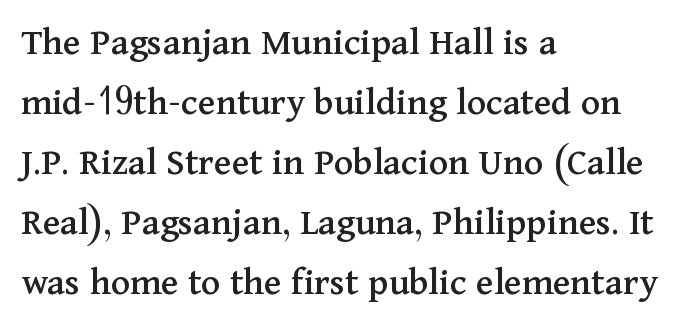
The image shows 40 px serif type, upright; set left-aligned, normal line spacing (1.5x), normal letter spacing, not underlined; medium stroke contrast and a medium x-height.
